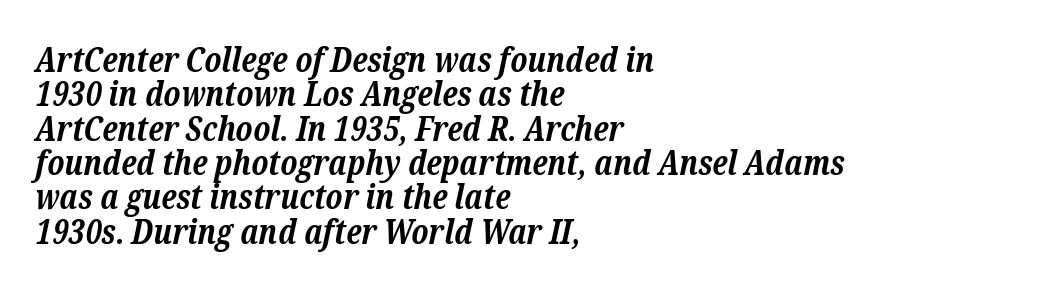
Is this a fixed-width face? No — the glyphs have proportional, varying widths. Letterform terminals end in serifs throughout the passage. When letters slant like this, we call the style italic. The text block is weighted toward the left margin, trailing off unevenly rightward. The face used here has the dense, thick strokes of a bold. These lines keep a tight, regular rhythm from letter to letter.
